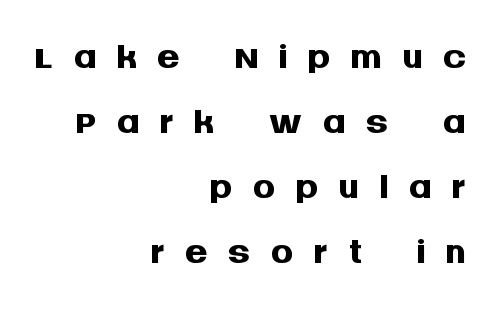
The image shows 57 px semibold sans-serif type, upright; set right-aligned, tight line spacing (1.14x), unusually wide letter spacing (+0.34 em), not underlined; medium stroke contrast and a large x-height.
